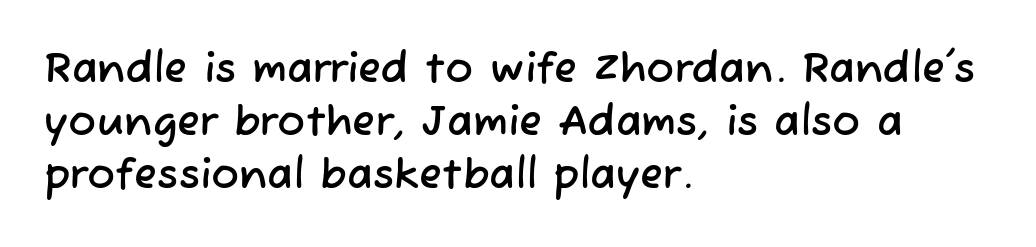
The image shows 42 px sans-serif type; set left-aligned, normal line spacing (1.26x), normal letter spacing, not underlined; low stroke contrast and a medium x-height.
